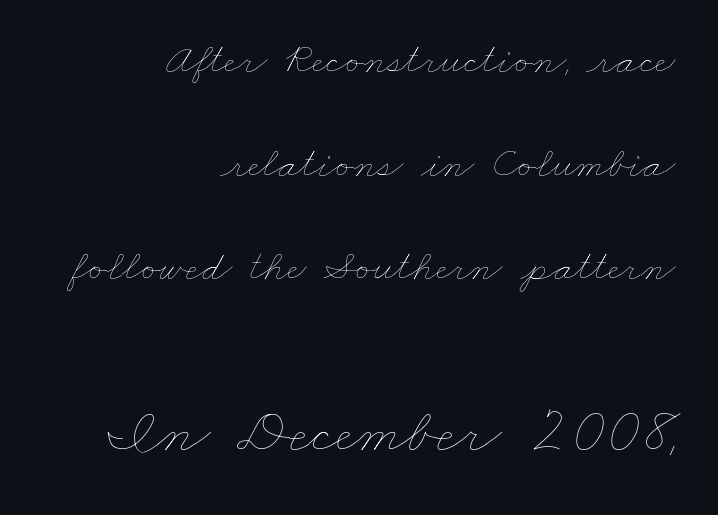
Do the characters align in a grid? No, the font is proportional. Quick note: interline space is abundant. The baseline area is clear. Which margin do the lines hug? The right one — the left edge is uneven.
